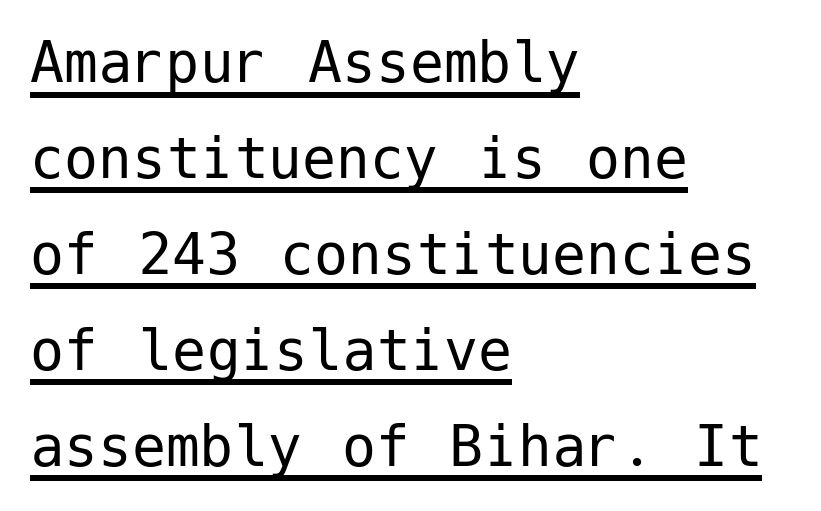
Q: Is the text bold? A: No.
Q: Is the text italic (slanted)? A: No, it is upright.
Q: Is the typeface a serif or a sans-serif typeface? A: Sans-serif.
Q: Is the text underlined? A: Yes.
Q: How is the paragraph aligned? A: Left-aligned.
Q: Is the spacing between letters normal or unusually wide? A: Normal.
Q: Is the spacing between lines tight, normal or loose? A: Normal.
Q: Width (condensed, normal, or wide)? A: Normal.
Q: Stroke contrast? A: Low.
Q: x-height? A: Medium.
